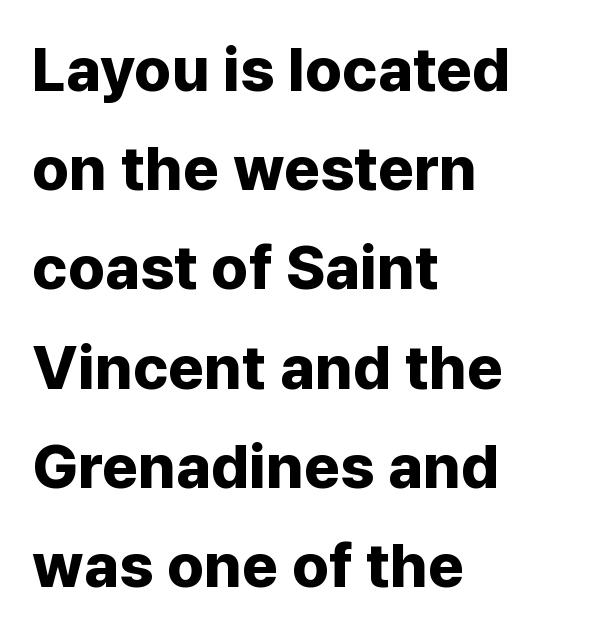
Typographically, this falls in the sans-serif category. In terms of posture, this sample is upright. These lines stack with their left ends in a neat column. The letters advance in unequal steps, a hallmark of proportional type. Bare-footed words on every line.
